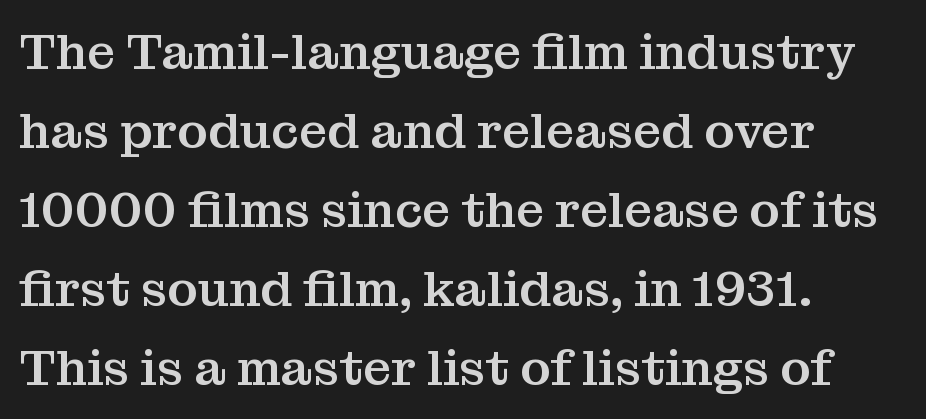
{"serif": "yes", "italic": "no", "width": "normal", "stroke_contrast": "medium", "x_height": "medium", "monospaced": "no", "underline": "no", "align": "left", "line_spacing": "normal", "line_spacing_ratio": 1.58, "letter_spacing": "normal", "letter_spacing_em": 0.0, "glyph_px": 50}
